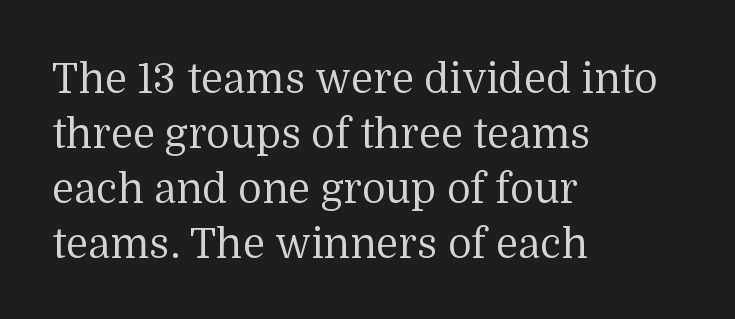
The image shows 41 px regular-weight serif type, upright; set left-aligned, normal line spacing (1.34x), normal letter spacing, not underlined; medium stroke contrast and a medium x-height.
